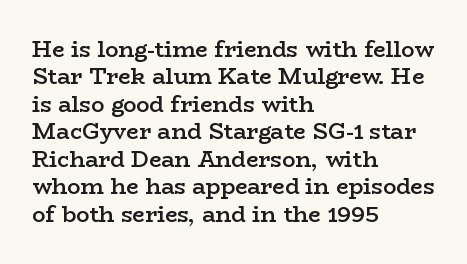
Horizontal bands of white between lines are of average thickness. The rendering keeps characters at their native spacing. The rendering anchors every line to the left-hand side. The type sits square on the baseline with zero lean.
